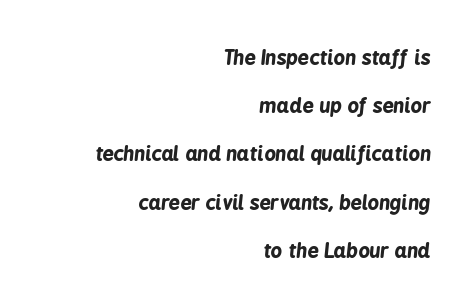
{"italic": "yes", "lean": "right", "slant_degrees": 6, "bold": "yes", "underline": "no", "align": "right", "line_spacing": "loose", "line_spacing_ratio": 2.41, "letter_spacing": "normal", "letter_spacing_em": 0.0, "glyph_px": 20}
